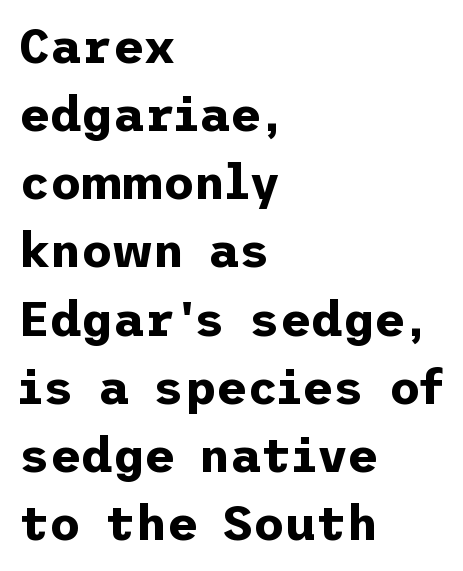
The image shows 48 px bold sans-serif type, upright; set left-aligned, normal line spacing (1.42x), normal letter spacing, not underlined; low stroke contrast and a medium x-height.
